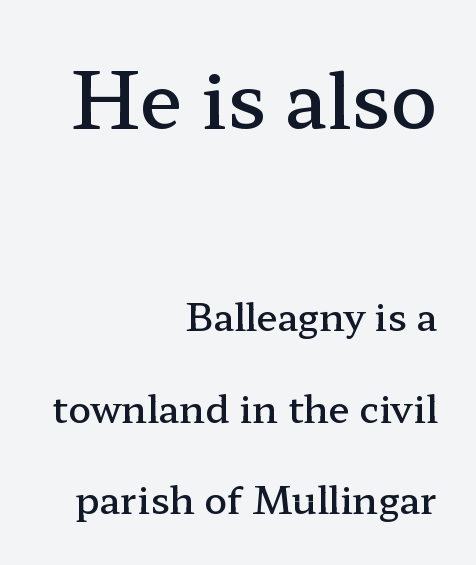
Q: Is the text bold? A: Semi-bold.
Q: Is the text italic (slanted)? A: No, it is upright.
Q: Is the typeface a serif or a sans-serif typeface? A: Serif.
Q: Is the text underlined? A: No.
Q: How is the paragraph aligned? A: Right-aligned.
Q: Is the spacing between letters normal or unusually wide? A: Normal.
Q: Is the spacing between lines tight, normal or loose? A: Loose.
Q: Which block of text is set in a larger size, the first (top) or the second (bottom)? A: The first (top) one.
Q: Width (condensed, normal, or wide)? A: Wide.
Q: Stroke contrast? A: Low.
Q: x-height? A: Medium.
Q: Monospaced? A: No.
